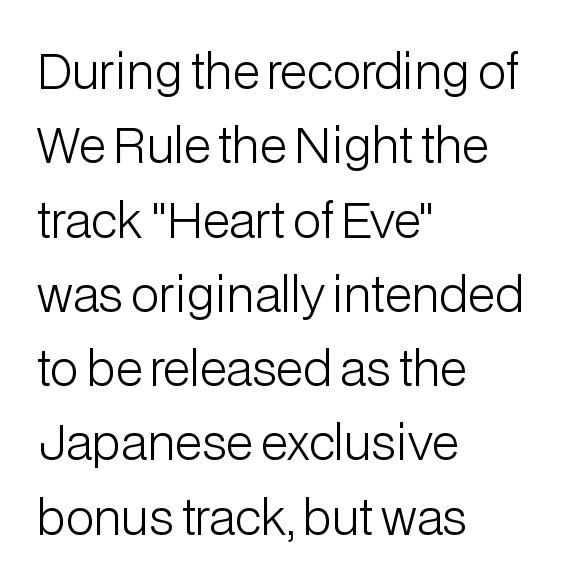
Q: Is the text bold? A: No.
Q: Is the text italic (slanted)? A: No, it is upright.
Q: Is the typeface a serif or a sans-serif typeface? A: Sans-serif.
Q: Is the text underlined? A: No.
Q: How is the paragraph aligned? A: Left-aligned.
Q: Is the spacing between letters normal or unusually wide? A: Normal.
Q: Is the spacing between lines tight, normal or loose? A: Normal.
Q: Width (condensed, normal, or wide)? A: Normal.
Q: Stroke contrast? A: Low.
Q: x-height? A: Medium.
Q: Monospaced? A: No.
